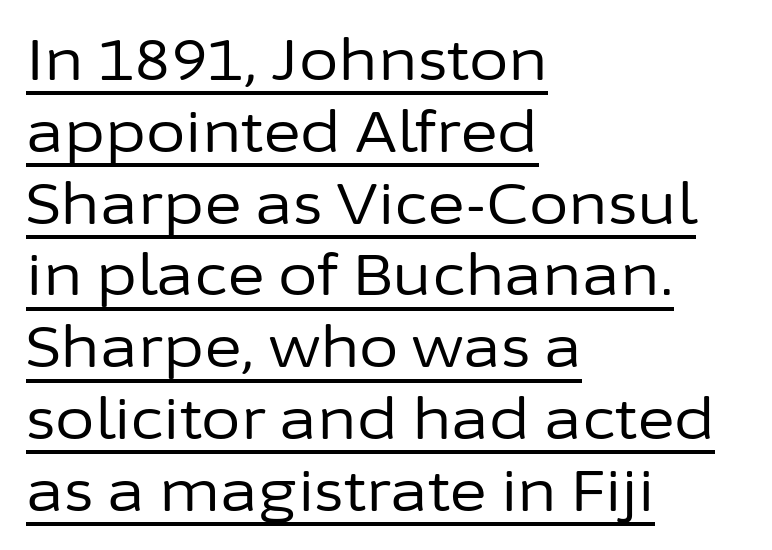
Between one letter and the next there's only the usual sliver of space. Characters remain perfectly vertical along every line. This is sans-serif lettering, the kind often seen on screens and signage. Casual observation: everything's shoved over to the left. The leading is moderate, giving the passage an even texture.
